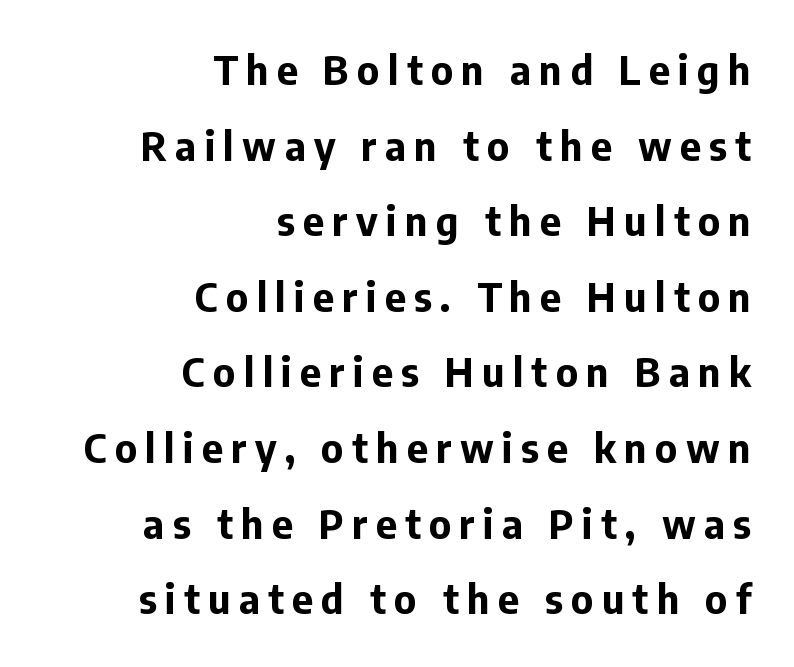
Does extra space separate the letters? Yes, quite a lot of it. Varying glyph widths throughout — classic text-font behaviour. Italic: no, the glyphs are upright roman. The typesetter chose a ragged-left arrangement here.
